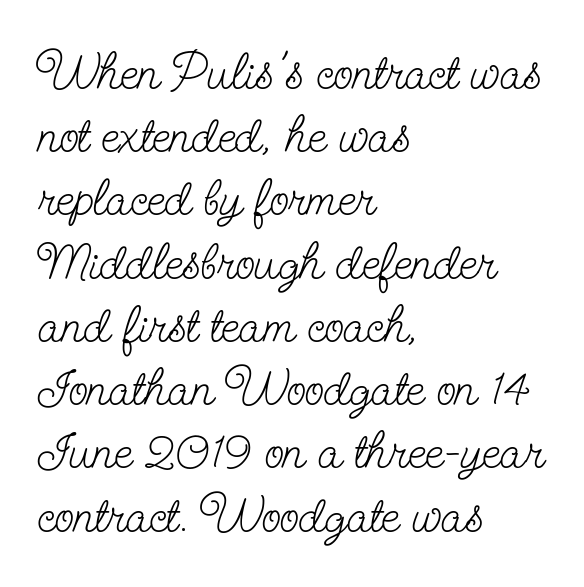
The image shows 51 px light, condensed serif type; set left-aligned, line spacing 1.24x, normal letter spacing, not underlined; low stroke contrast and a small x-height.
